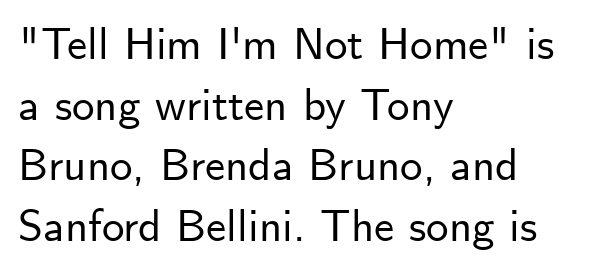
Q: Is the text italic (slanted)? A: No, it is upright.
Q: Is the typeface a serif or a sans-serif typeface? A: Sans-serif.
Q: Is the text underlined? A: No.
Q: How is the paragraph aligned? A: Left-aligned.
Q: Is the spacing between letters normal or unusually wide? A: Normal.
Q: Is the spacing between lines tight, normal or loose? A: Normal.
Q: Width (condensed, normal, or wide)? A: Normal.
Q: Stroke contrast? A: Low.
Q: x-height? A: Small.
Q: Monospaced? A: No.
